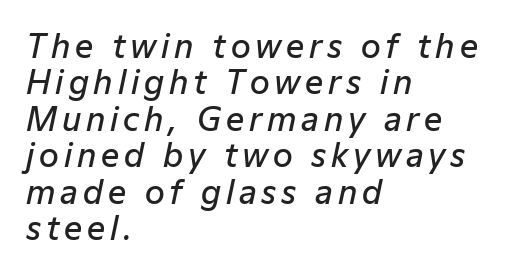
The rendering uses natural spacing where letterforms have individual widths. Each new line begins almost immediately beneath the previous one. Caption: semibold face, moderately heavy strokes. The lettering tilts uniformly, giving the passage an italic look. If you drew a ruler down the left edge, every line would touch it. The glyphs are unaccompanied by any horizontal stroke below them.
